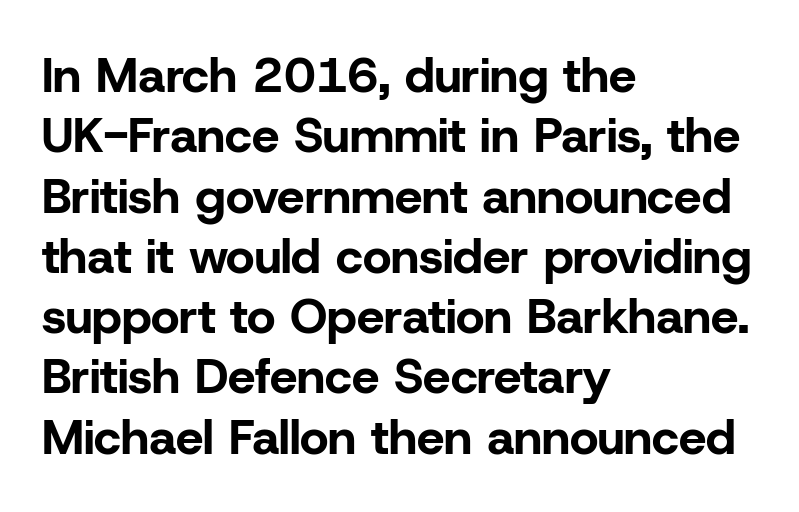
The image shows 49 px bold sans-serif type, upright; set left-aligned, line spacing 1.23x, normal letter spacing, not underlined; low stroke contrast and a medium x-height.
